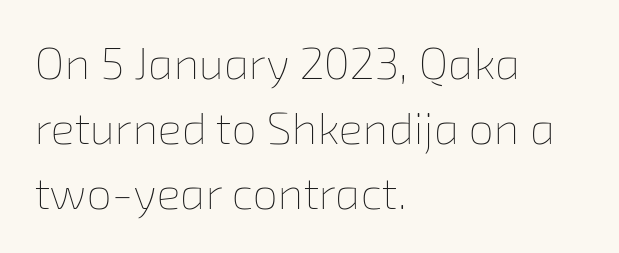
The image shows 45 px thin type; set left-aligned, normal line spacing (1.44x), normal letter spacing, not underlined; low stroke contrast and a medium x-height.
